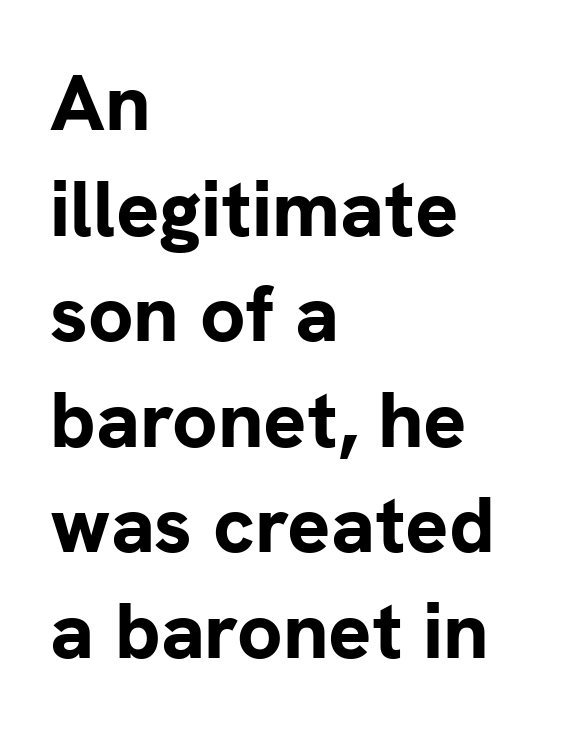
Q: Is the text bold? A: Yes.
Q: Is the text italic (slanted)? A: No, it is upright.
Q: Is the typeface a serif or a sans-serif typeface? A: Sans-serif.
Q: Is the text underlined? A: No.
Q: How is the paragraph aligned? A: Left-aligned.
Q: Is the spacing between letters normal or unusually wide? A: Normal.
Q: Is the spacing between lines tight, normal or loose? A: Normal.
Q: Width (condensed, normal, or wide)? A: Normal.
Q: Stroke contrast? A: Low.
Q: x-height? A: Medium.
Q: Monospaced? A: No.
